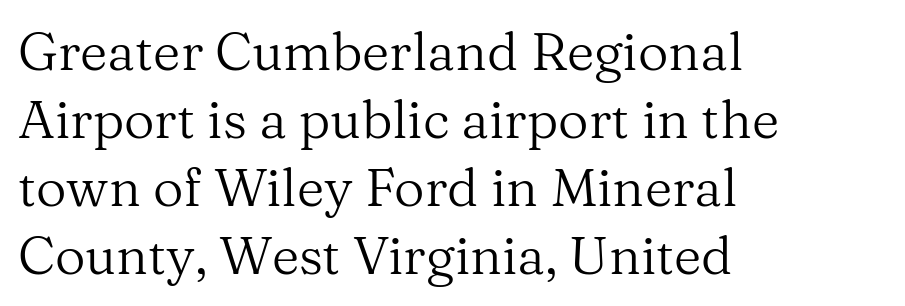
Caption: face not bold, strokes unweighted. Caption: standard tracking, unaltered. Each letter keeps its own natural width here, so spacing adapts to shape. Observe the serifs anchoring each vertical stroke in this sample.
